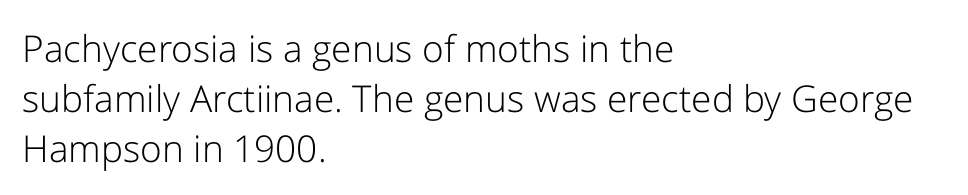
Tracking value appears to be zero — textbook default spacing. Layout note: lines flush left. Varying glyph widths throughout — classic text-font behaviour. No heavy texture on the line: the type isn't bold. Underlining? Definitely not there.
